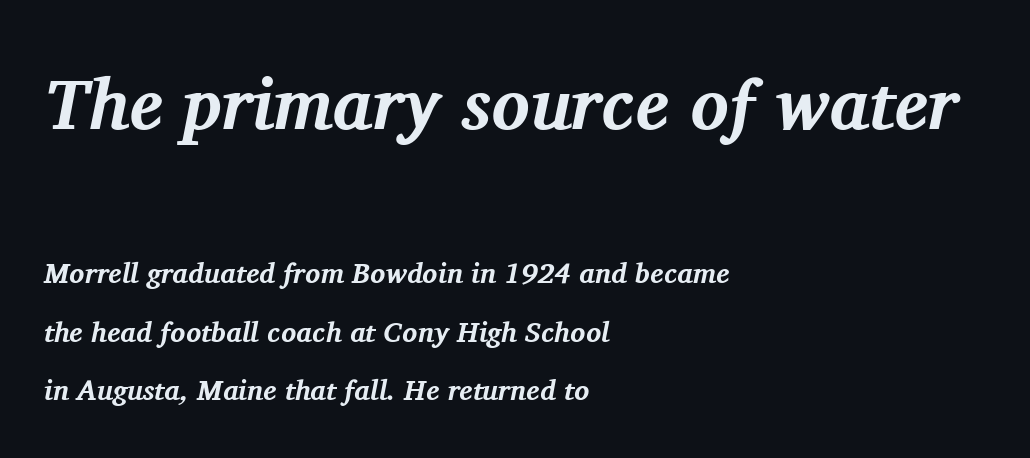
{"serif": "yes", "italic": "yes", "lean": "right", "slant_degrees": 11, "bold": "yes", "weight": "bold", "width": "normal", "stroke_contrast": "medium", "x_height": "medium", "monospaced": "no", "underline": "no", "align": "left", "line_spacing": "loose", "line_spacing_ratio": 2.09, "letter_spacing": "normal", "letter_spacing_em": 0.0, "larger_block": "first", "size_ratio": 2.54, "glyph_px": 71}
